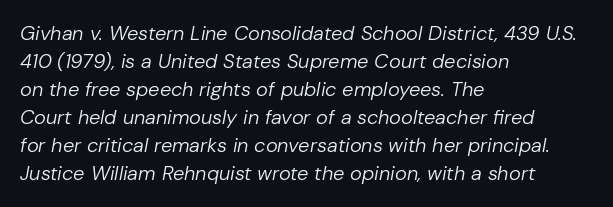
Observe the lean: these are italic letterforms. Ink coverage per letter is moderate at most. The letters sit at their default tracking, neither squeezed nor spread. This rendering uses left alignment, leaving the right contour irregular. Unmarked baselines from the first word to the last. Regular leading.
